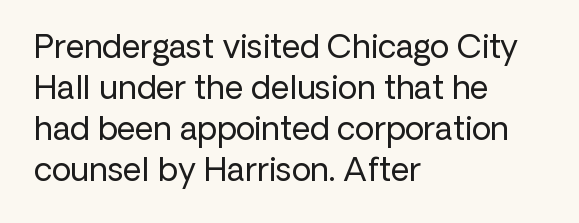
The image shows 32 px regular-weight sans-serif type, upright; set left-aligned, normal line spacing (1.28x), normal letter spacing, not underlined; low stroke contrast and a medium x-height.
